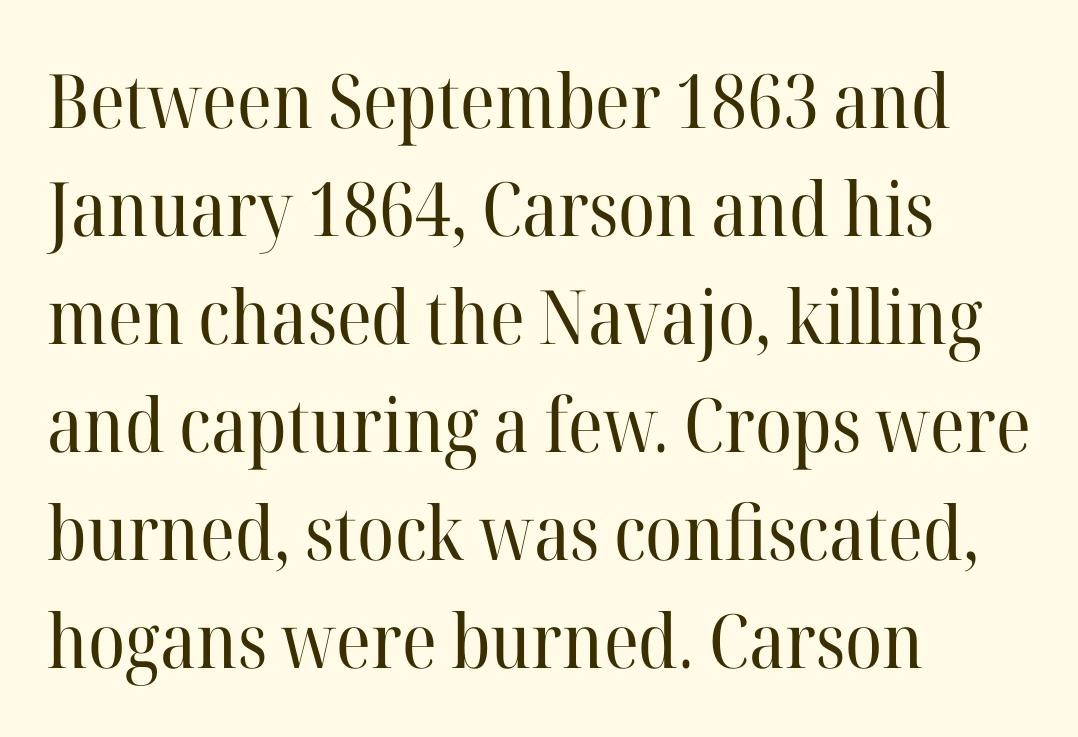
Q: Is the text bold? A: No.
Q: Is the text italic (slanted)? A: No, it is upright.
Q: Is the typeface a serif or a sans-serif typeface? A: Serif.
Q: Is the text underlined? A: No.
Q: How is the paragraph aligned? A: Left-aligned.
Q: Is the spacing between letters normal or unusually wide? A: Normal.
Q: Is the spacing between lines tight, normal or loose? A: Normal.
Q: Width (condensed, normal, or wide)? A: Normal.
Q: Stroke contrast? A: High.
Q: x-height? A: Medium.
Q: Monospaced? A: No.
